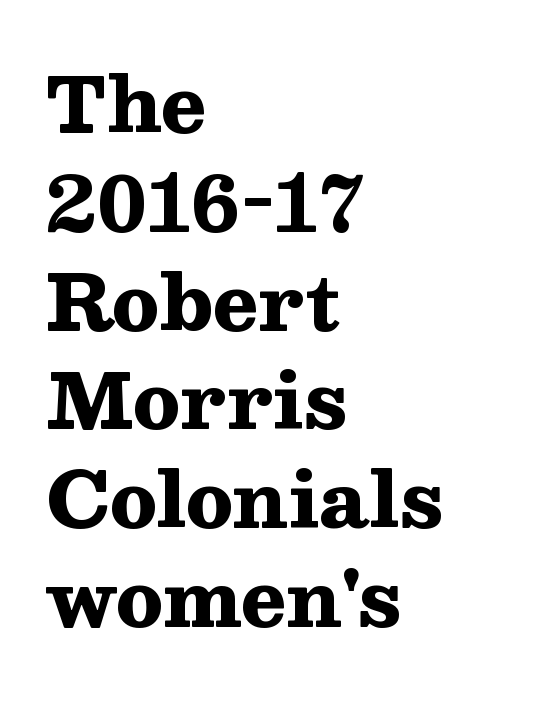
Every character sits straight up, as roman type does. Visually the block forms a straight wall on the left and a jagged coastline on the right. Glance below the letters and you will spot only blank space. On the weight axis this lands at bold, roughly 700. Does extra space separate the letters? No, they use regular spacing.
